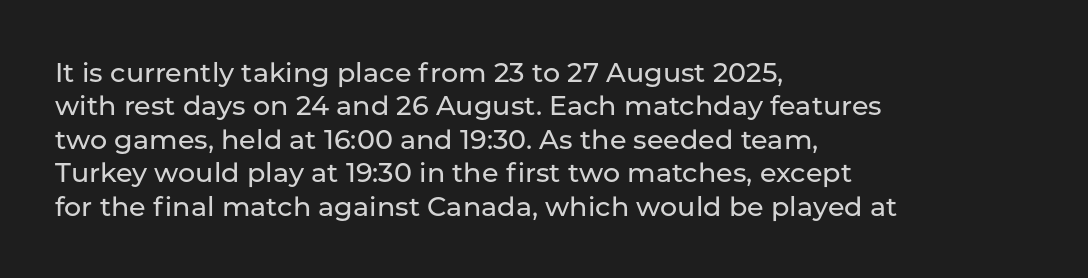
{"italic": "no", "underline": "no", "align": "left", "line_spacing_ratio": 1.24, "letter_spacing": "normal", "letter_spacing_em": 0.0, "glyph_px": 27}
